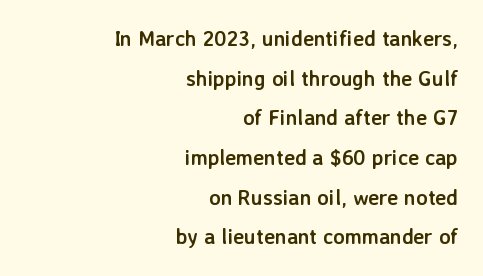
The image shows 21 px bold type, upright; set right-aligned, line spacing 1.89x, normal letter spacing, not underlined.
